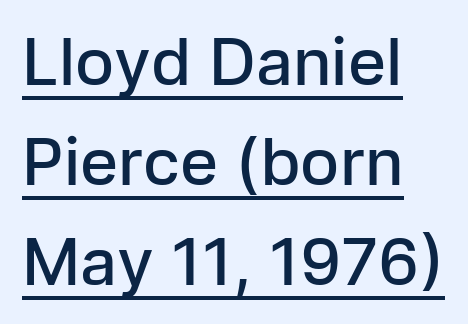
{"serif": "no", "italic": "no", "bold": "semi", "weight": "semibold", "width": "normal", "stroke_contrast": "low", "x_height": "medium", "monospaced": "no", "underline": "yes", "align": "left", "line_spacing": "normal", "line_spacing_ratio": 1.54, "letter_spacing": "normal", "letter_spacing_em": 0.0, "glyph_px": 65}
